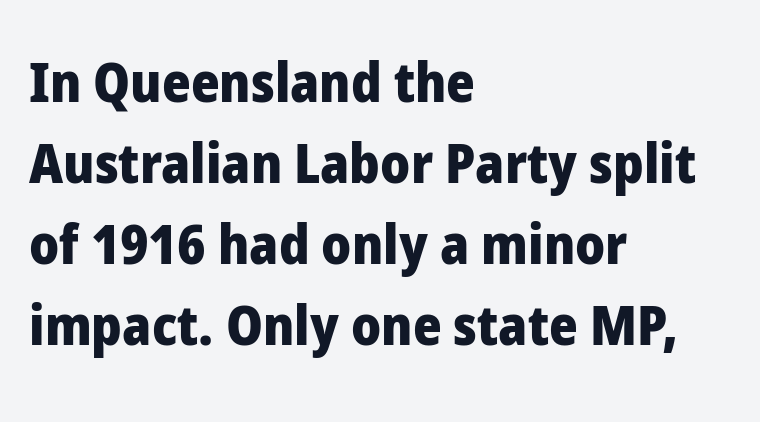
The image shows 55 px heavy sans-serif type, upright; set left-aligned, normal line spacing (1.47x), normal letter spacing, not underlined; low stroke contrast and a medium x-height.
